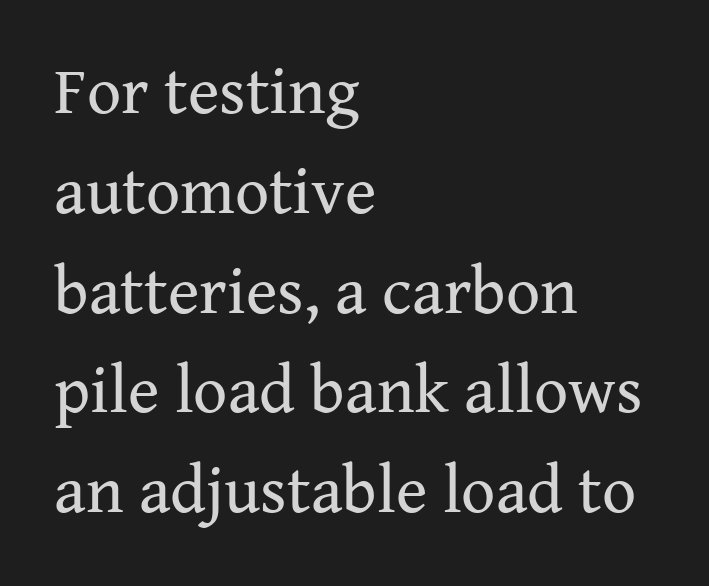
The image shows 67 px regular-weight serif type, upright; set left-aligned, normal line spacing (1.49x), normal letter spacing, not underlined; medium stroke contrast and a medium x-height.
